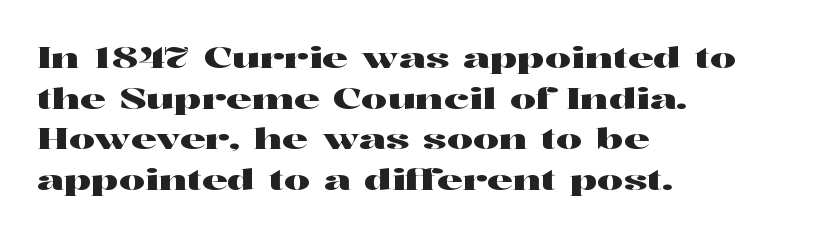
{"serif": "yes", "italic": "no", "width": "wide", "stroke_contrast": "high", "x_height": "medium", "monospaced": "no", "underline": "no", "align": "left", "line_spacing": "normal", "line_spacing_ratio": 1.4, "letter_spacing": "normal", "letter_spacing_em": 0.0, "glyph_px": 29}
